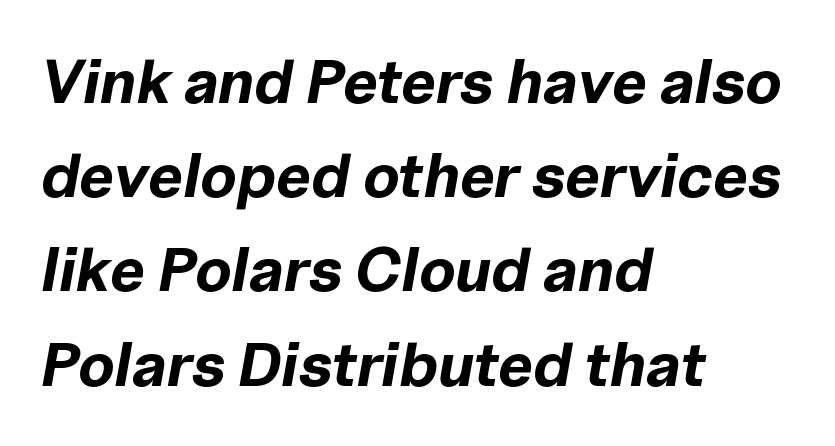
{"italic": "yes", "lean": "right", "slant_degrees": 10, "bold": "yes", "weight": "bold", "width": "normal", "stroke_contrast": "low", "x_height": "medium", "monospaced": "no", "underline": "no", "align": "left", "line_spacing": "normal", "line_spacing_ratio": 1.52, "letter_spacing": "normal", "letter_spacing_em": 0.0, "glyph_px": 62}
